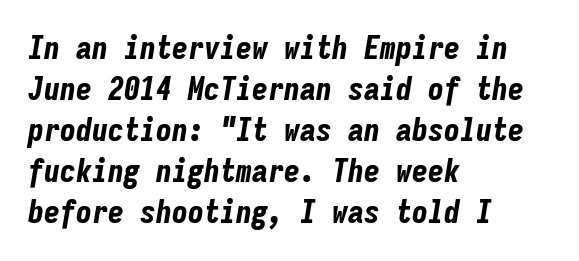
The image shows 32 px bold, condensed type, italic (leaning right), monospaced; set left-aligned, normal line spacing (1.28x), normal letter spacing, not underlined; low stroke contrast and a medium x-height.
